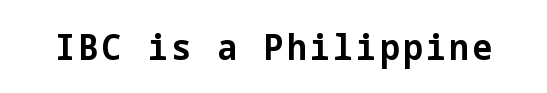
Q: Is the text bold? A: Yes.
Q: Is the text italic (slanted)? A: No, it is upright.
Q: Is the typeface a serif or a sans-serif typeface? A: Sans-serif.
Q: Is the text underlined? A: No.
Q: Width (condensed, normal, or wide)? A: Normal.
Q: Stroke contrast? A: Low.
Q: x-height? A: Medium.
